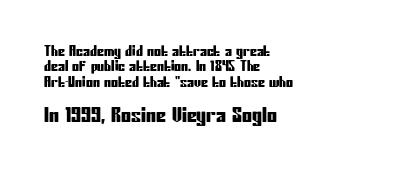
The image shows 20 px text type, upright; set left-aligned, tight line spacing (1.09x), normal letter spacing, not underlined; the second (bottom) block is 1.43x larger.
